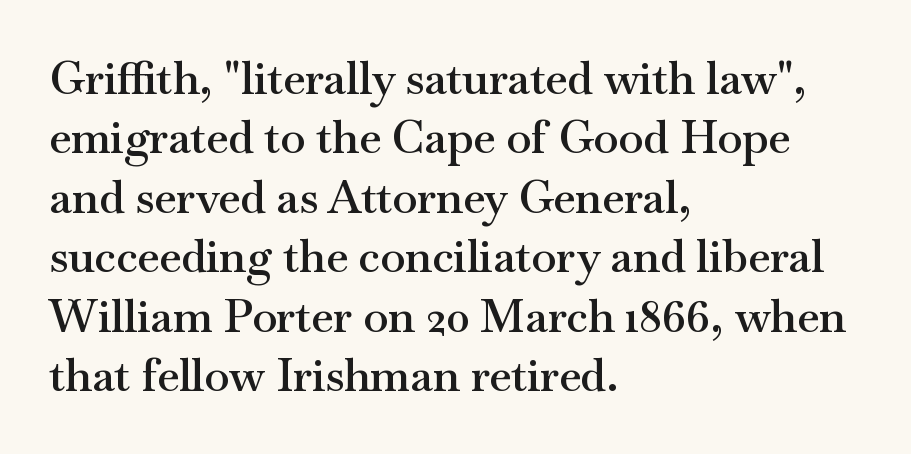
{"serif": "yes", "italic": "no", "bold": "semi", "weight": "semibold", "width": "wide", "stroke_contrast": "medium", "x_height": "small", "monospaced": "no", "underline": "no", "align": "left", "line_spacing": "normal", "line_spacing_ratio": 1.32, "letter_spacing": "normal", "letter_spacing_em": 0.0, "glyph_px": 45}
